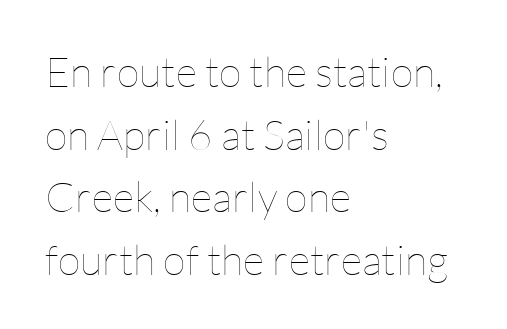
The image shows 42 px thin type, upright; set left-aligned, normal line spacing (1.49x), normal letter spacing, not underlined; low stroke contrast and a medium x-height.
